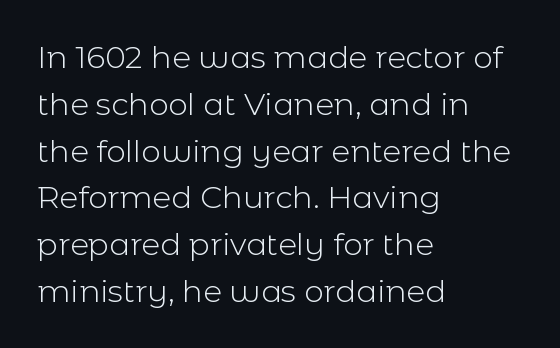
{"serif": "no", "italic": "no", "bold": "no", "weight": "light", "width": "normal", "x_height": "medium", "monospaced": "no", "underline": "no", "align": "left", "line_spacing": "normal", "line_spacing_ratio": 1.51, "letter_spacing": "normal", "letter_spacing_em": 0.0, "glyph_px": 31}
